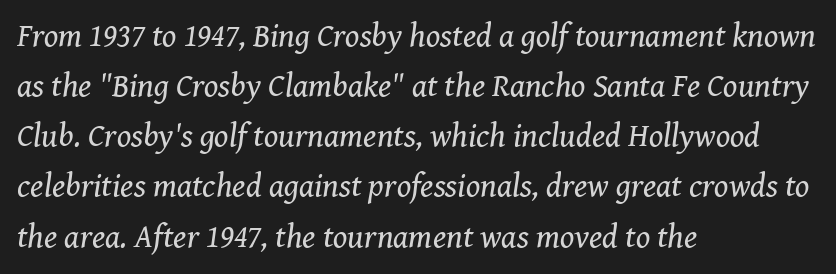
Old-style or modern, the face here clearly has serifs. A typesetter would call this leading conventional body-copy spacing. Is this a fixed-width face? No — the glyphs have proportional, varying widths. Underlining? Definitely not there. There is no visible air inserted between adjacent glyphs.
